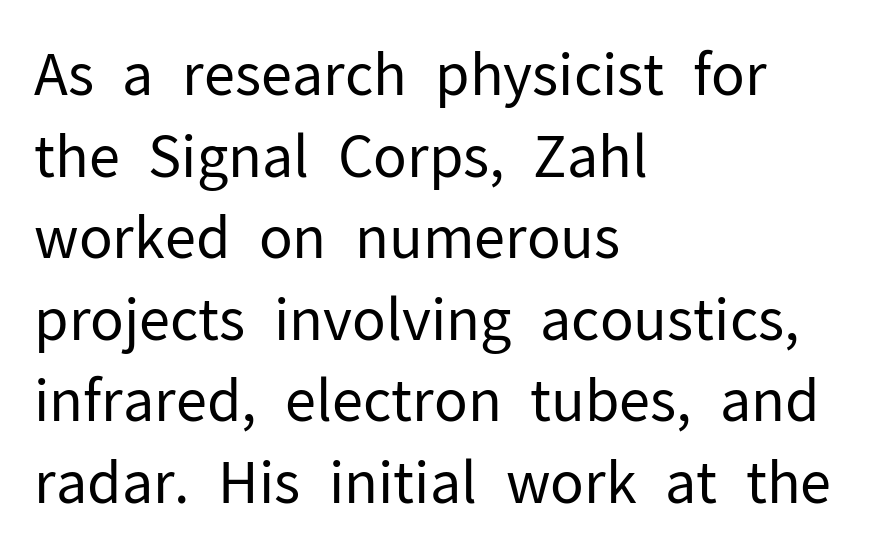
Q: Is the text bold? A: No.
Q: Is the text italic (slanted)? A: No, it is upright.
Q: Is the typeface a serif or a sans-serif typeface? A: Sans-serif.
Q: Is the text underlined? A: No.
Q: How is the paragraph aligned? A: Left-aligned.
Q: Is the spacing between letters normal or unusually wide? A: Normal.
Q: Is the spacing between lines tight, normal or loose? A: Normal.
Q: Width (condensed, normal, or wide)? A: Normal.
Q: Stroke contrast? A: Low.
Q: x-height? A: Medium.
Q: Monospaced? A: No.
